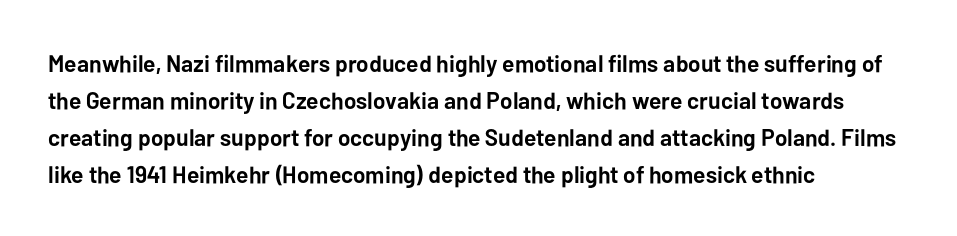
These lines sit exactly where default settings would place them. Descenders are the only things crossing below the line. As a designer I'd log this as weight 700, bold. Where is the straight margin? On the left. The axis of the letterforms is exactly vertical. No extra tracking has been applied to these lines.
